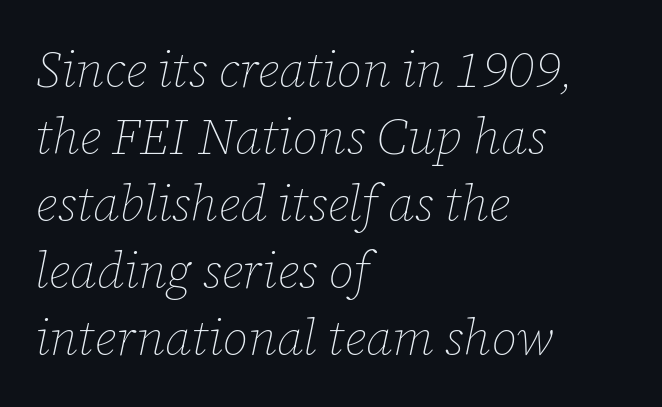
The image shows 50 px thin type, italic (leaning right); set left-aligned, normal line spacing (1.34x), normal letter spacing, not underlined; low stroke contrast and a medium x-height.
